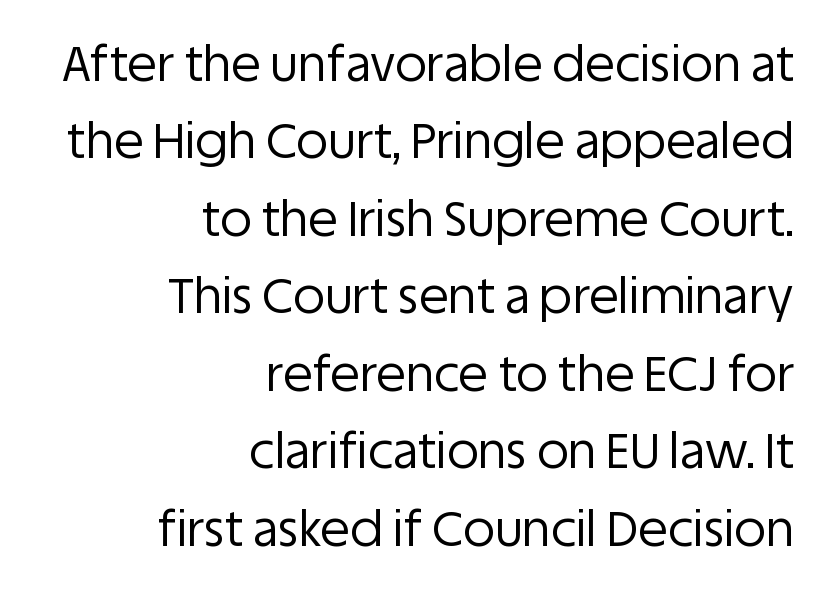
The image shows 49 px regular-weight sans-serif type, upright; set right-aligned, normal line spacing (1.58x), normal letter spacing, not underlined; low stroke contrast and a large x-height.
